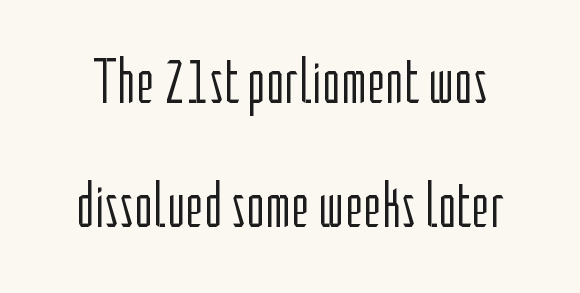
Q: Is the text bold? A: No.
Q: Is the text italic (slanted)? A: No, it is upright.
Q: Is the typeface a serif or a sans-serif typeface? A: Sans-serif.
Q: Is the text underlined? A: No.
Q: Is the spacing between letters normal or unusually wide? A: Normal.
Q: Is the spacing between lines tight, normal or loose? A: Loose.
Q: Width (condensed, normal, or wide)? A: Condensed.
Q: Stroke contrast? A: Low.
Q: x-height? A: Medium.
Q: Monospaced? A: No.
